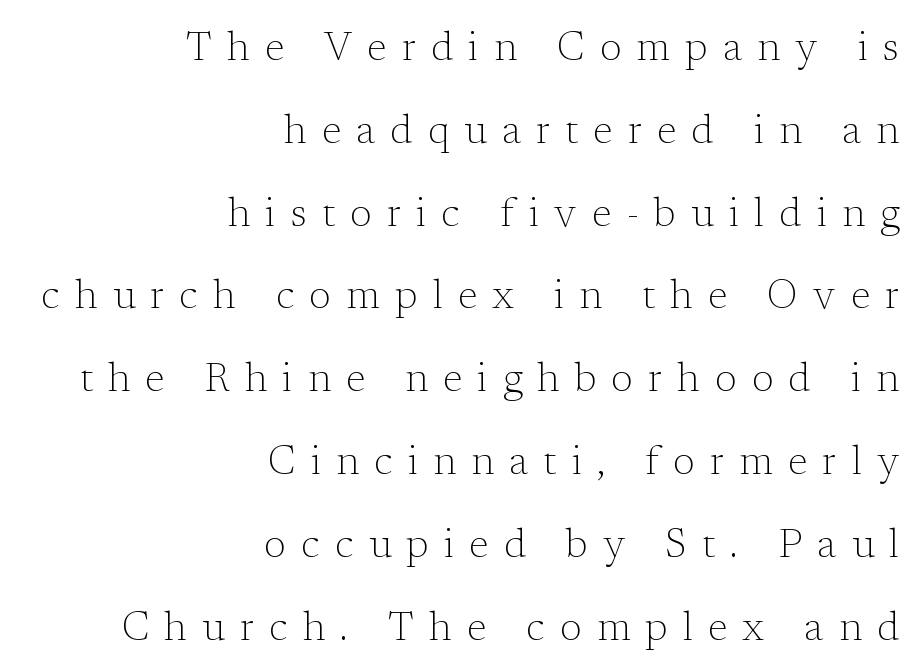
Q: Is the text bold? A: No.
Q: Is the text italic (slanted)? A: No, it is upright.
Q: Is the typeface a serif or a sans-serif typeface? A: Serif.
Q: Is the text underlined? A: No.
Q: How is the paragraph aligned? A: Right-aligned.
Q: Is the spacing between letters normal or unusually wide? A: Unusually wide.
Q: Is the spacing between lines tight, normal or loose? A: Loose.
Q: Width (condensed, normal, or wide)? A: Normal.
Q: Stroke contrast? A: Low.
Q: x-height? A: Medium.
Q: Monospaced? A: No.
